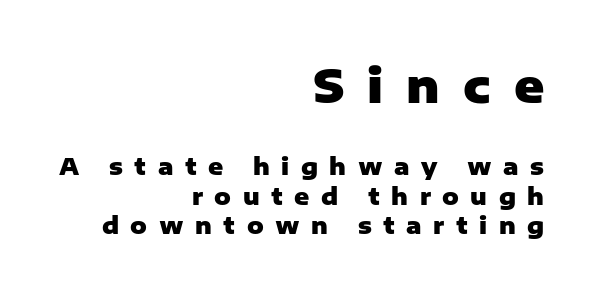
The image shows 46 px heavy sans-serif type, upright; set right-aligned, normal line spacing (1.29x), unusually wide letter spacing (+0.5 em), not underlined; the first (top) block is 2.0x larger; low stroke contrast and a medium x-height.
